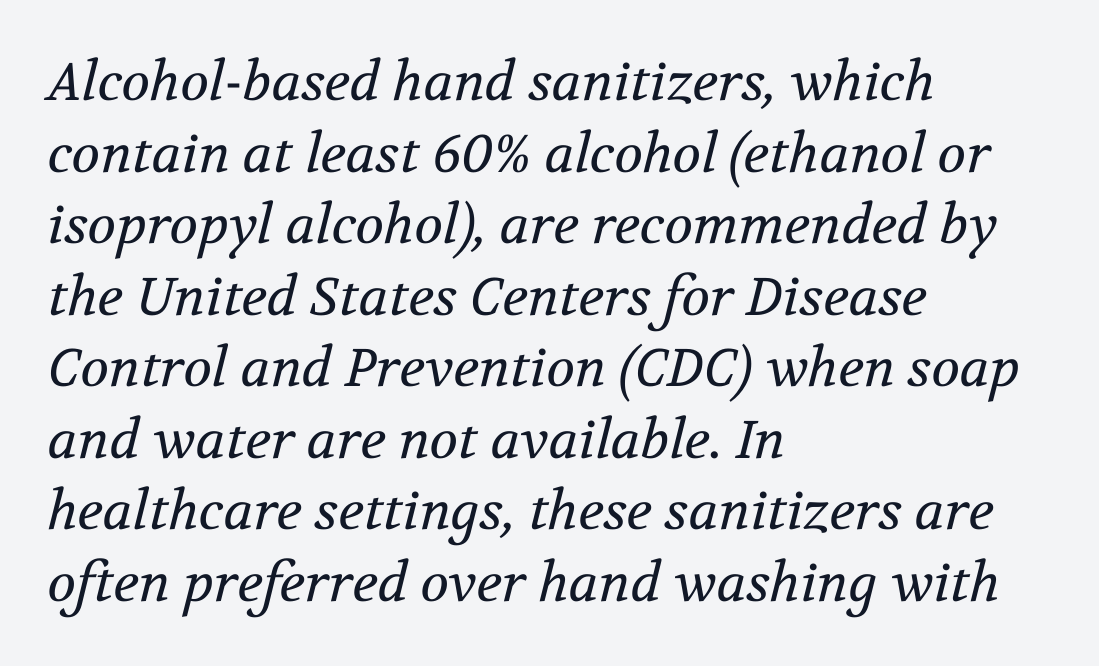
In terms of leading, this rendering sits right in the middle. This sample is left-justified, so line endings fall wherever the words run out. Rendered with sloped, italic letterforms. Each row of text sits above clean, open space. A serif font was chosen for this passage.
